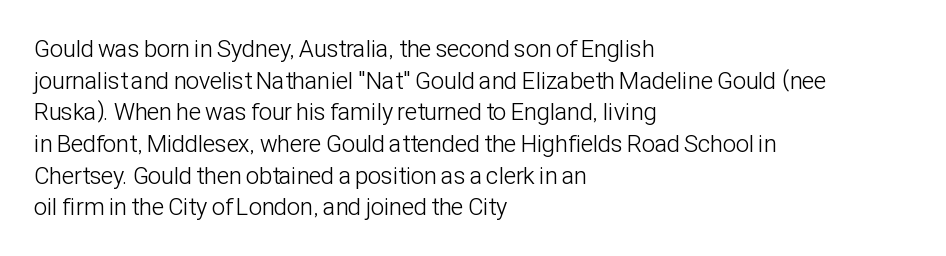
Q: Is the text bold? A: No.
Q: Is the text italic (slanted)? A: No, it is upright.
Q: Is the text underlined? A: No.
Q: How is the paragraph aligned? A: Left-aligned.
Q: Is the spacing between letters normal or unusually wide? A: Normal.
Q: Is the spacing between lines tight, normal or loose? A: Normal.
